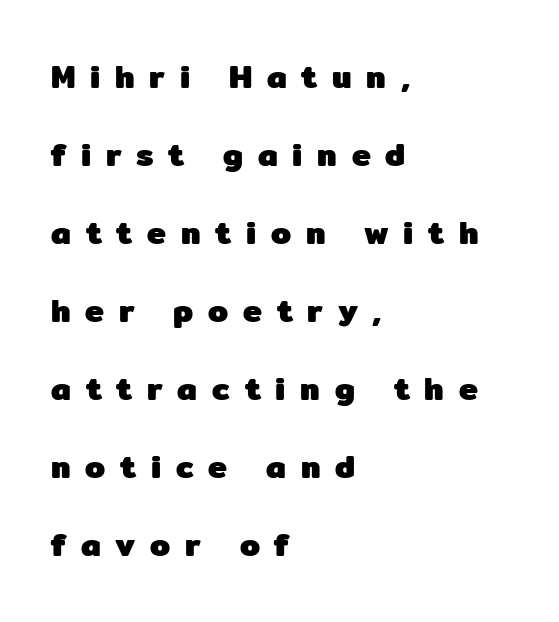
Q: Is the text bold? A: Yes.
Q: Is the text italic (slanted)? A: No, it is upright.
Q: Is the typeface a serif or a sans-serif typeface? A: Sans-serif.
Q: Is the text underlined? A: No.
Q: How is the paragraph aligned? A: Left-aligned.
Q: Is the spacing between letters normal or unusually wide? A: Unusually wide.
Q: Is the spacing between lines tight, normal or loose? A: Loose.
Q: Width (condensed, normal, or wide)? A: Normal.
Q: Stroke contrast? A: Low.
Q: x-height? A: Medium.
Q: Monospaced? A: No.
